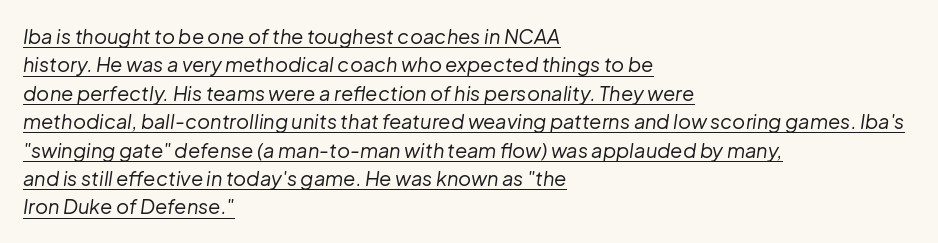
The image shows 20 px text type, italic (leaning right); set left-aligned, normal line spacing (1.42x), normal letter spacing, underlined.
